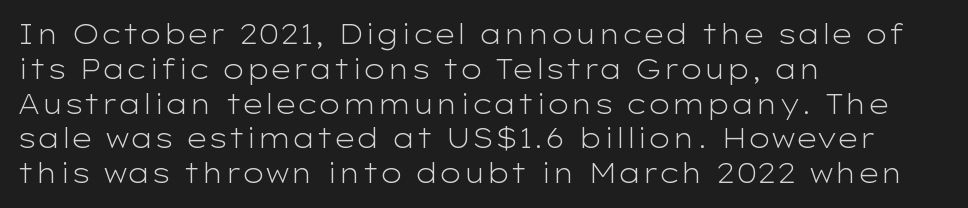
The image shows 27 px text type, upright; set left-aligned, normal line spacing (1.29x), normal letter spacing, not underlined.
